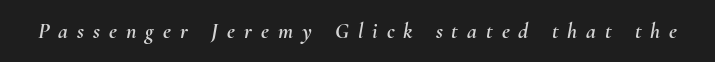
{"italic": "yes", "lean": "right", "slant_degrees": 10, "underline": "no", "letter_spacing": "wide", "letter_spacing_em": 0.41, "glyph_px": 22}
